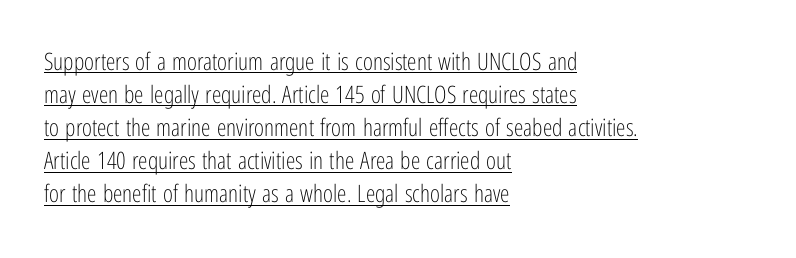
The image shows 24 px text type, upright; set left-aligned, normal line spacing (1.38x), normal letter spacing, underlined.
